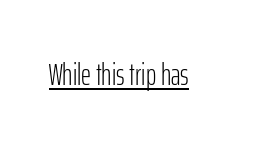
The letterforms sit shoulder to shoulder at normal distance. I'd call this a sans setting — the letters go barefoot. Every stem runs plumb, perpendicular to the baseline. Vertical stems look standard width or narrower in stroke. The glyphs are accompanied by a horizontal stroke just below them. This sample has the flowing, uneven cadence of proportional lettering.
